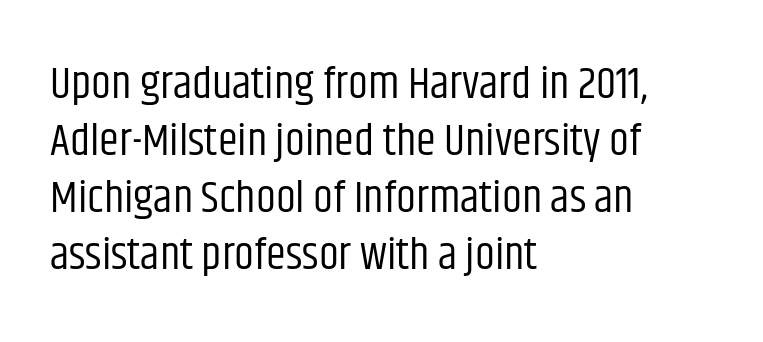
The image shows 45 px regular-weight, condensed sans-serif type, upright; set left-aligned, normal line spacing (1.27x), normal letter spacing, not underlined; low stroke contrast and a large x-height.
